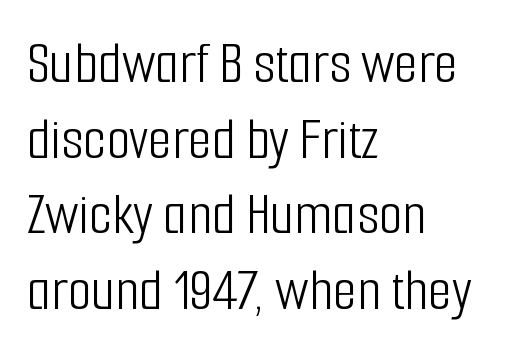
The image shows 61 px light, condensed sans-serif type, upright; set left-aligned, line spacing 1.24x, normal letter spacing, not underlined; low stroke contrast and a medium x-height.
